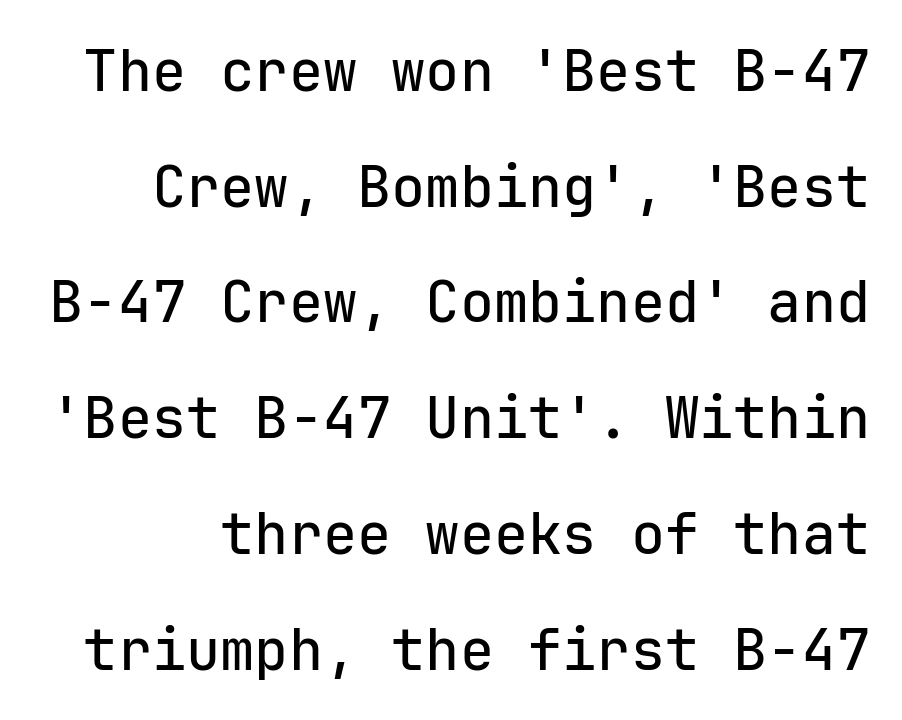
{"serif": "no", "italic": "no", "width": "normal", "stroke_contrast": "low", "x_height": "medium", "monospaced": "yes", "underline": "no", "line_spacing": "loose", "line_spacing_ratio": 2.03, "letter_spacing": "normal", "letter_spacing_em": 0.0, "glyph_px": 57}
